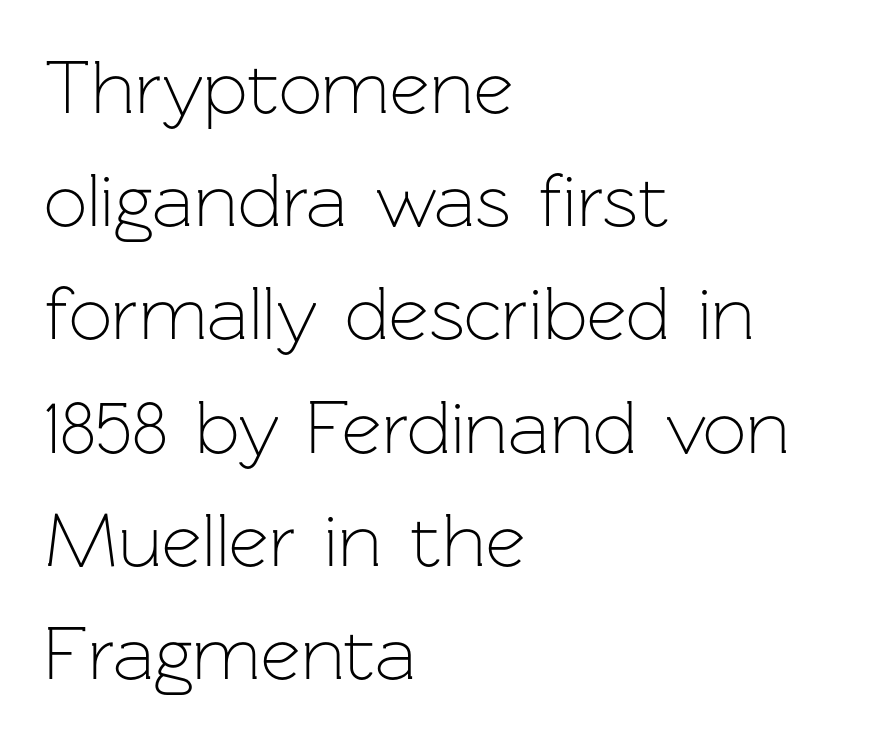
{"serif": "no", "italic": "no", "bold": "no", "weight": "light", "width": "normal", "stroke_contrast": "low", "x_height": "medium", "monospaced": "no", "underline": "no", "align": "left", "line_spacing": "normal", "line_spacing_ratio": 1.47, "letter_spacing": "normal", "letter_spacing_em": 0.0, "glyph_px": 77}
